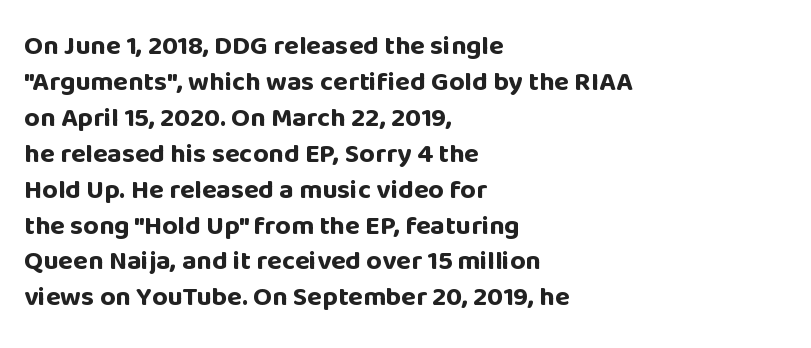
Is there much room between lines? A standard amount, neither cramped nor airy. This rendering features lettering with no underline. The typography opts for an upright posture over an oblique one. Standard letterfit; no display-style spreading of the glyphs. Line starts are locked; line ends wander. Heavy-handed strokes throughout: this text is bold.
